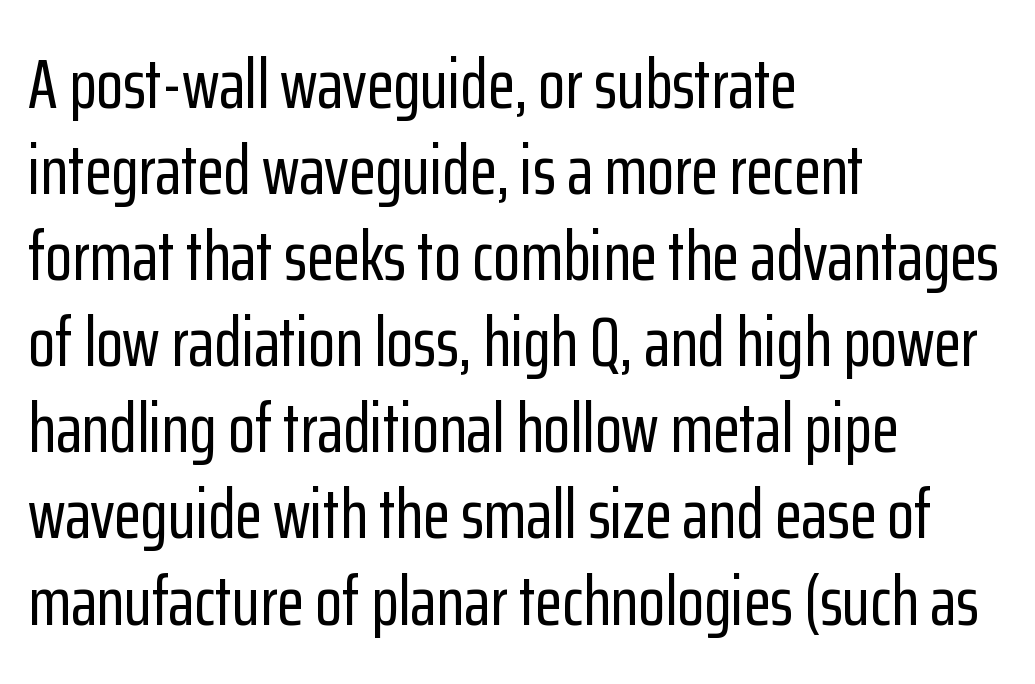
{"serif": "no", "italic": "no", "width": "condensed", "stroke_contrast": "low", "x_height": "medium", "monospaced": "no", "underline": "no", "align": "left", "line_spacing_ratio": 1.23, "letter_spacing": "normal", "letter_spacing_em": 0.0, "glyph_px": 70}
